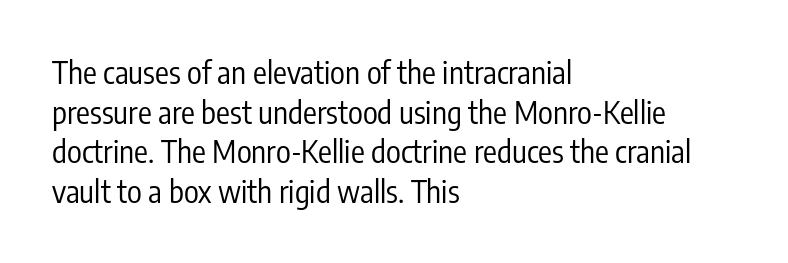
Q: Is the text bold? A: No.
Q: Is the text italic (slanted)? A: No, it is upright.
Q: Is the typeface a serif or a sans-serif typeface? A: Sans-serif.
Q: Is the text underlined? A: No.
Q: How is the paragraph aligned? A: Left-aligned.
Q: Is the spacing between letters normal or unusually wide? A: Normal.
Q: Is the spacing between lines tight, normal or loose? A: Normal.
Q: Width (condensed, normal, or wide)? A: Condensed.
Q: Stroke contrast? A: Low.
Q: x-height? A: Medium.
Q: Monospaced? A: No.
